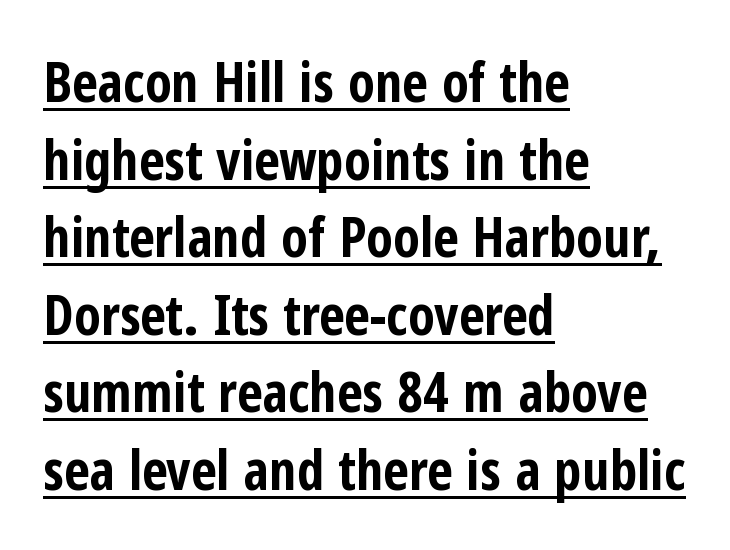
{"serif": "no", "italic": "no", "bold": "yes", "weight": "bold", "width": "condensed", "stroke_contrast": "low", "x_height": "medium", "monospaced": "no", "underline": "yes", "align": "left", "line_spacing": "normal", "line_spacing_ratio": 1.41, "letter_spacing": "normal", "letter_spacing_em": 0.0, "glyph_px": 55}
